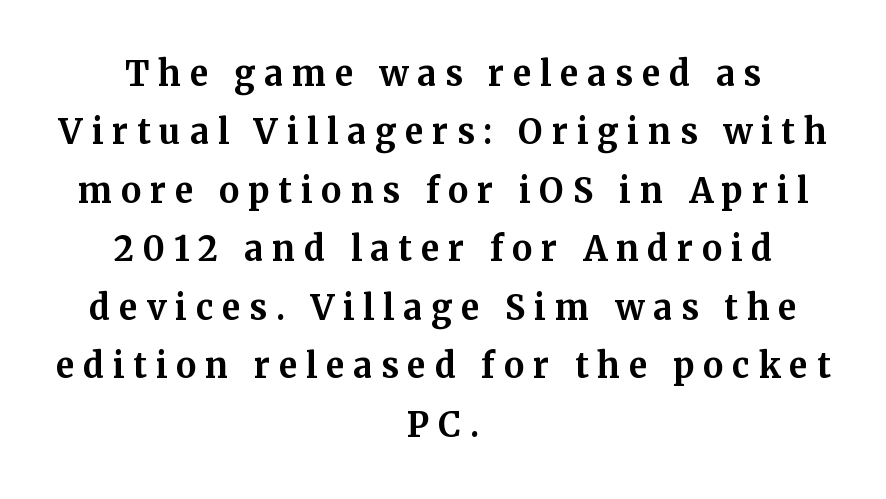
Examine the stroke ends and you'll spot serifs. Italic? Not at all — the glyphs are vertical. Here the glyphs are tracked loosely, breaking word shapes into spaced letters. The rag falls on both sides of this text block equally.
